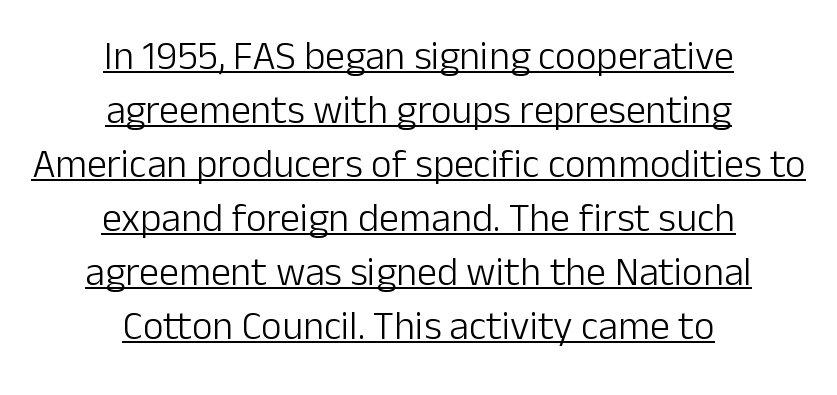
{"serif": "no", "italic": "no", "bold": "no", "weight": "light", "width": "normal", "stroke_contrast": "low", "x_height": "medium", "monospaced": "no", "underline": "yes", "align": "center", "line_spacing": "normal", "line_spacing_ratio": 1.35, "letter_spacing": "normal", "letter_spacing_em": 0.0, "glyph_px": 40}
